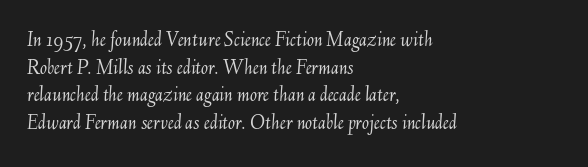
Q: Is the text bold? A: No.
Q: Is the text italic (slanted)? A: Yes, it leans right by about 6 degrees.
Q: Is the text underlined? A: No.
Q: How is the paragraph aligned? A: Left-aligned.
Q: Is the spacing between letters normal or unusually wide? A: Normal.
Q: Is the spacing between lines tight, normal or loose? A: Normal.
